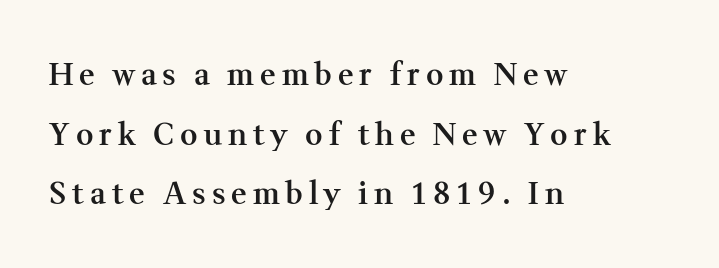
Q: Is the text bold? A: Semi-bold.
Q: Is the text italic (slanted)? A: No, it is upright.
Q: Is the typeface a serif or a sans-serif typeface? A: Serif.
Q: Is the text underlined? A: No.
Q: How is the paragraph aligned? A: Left-aligned.
Q: Is the spacing between letters normal or unusually wide? A: Unusually wide.
Q: Is the spacing between lines tight, normal or loose? A: Loose.
Q: Width (condensed, normal, or wide)? A: Normal.
Q: Stroke contrast? A: Medium.
Q: x-height? A: Medium.
Q: Monospaced? A: No.
